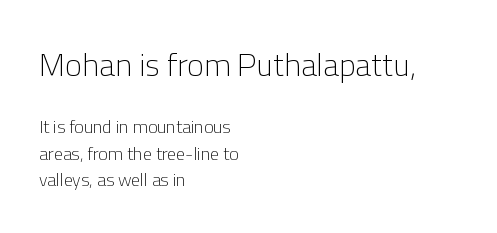
The image shows 32 px light sans-serif type, upright; set left-aligned, normal line spacing (1.48x), normal letter spacing, not underlined; the first (top) block is 1.78x larger; low stroke contrast and a medium x-height.
